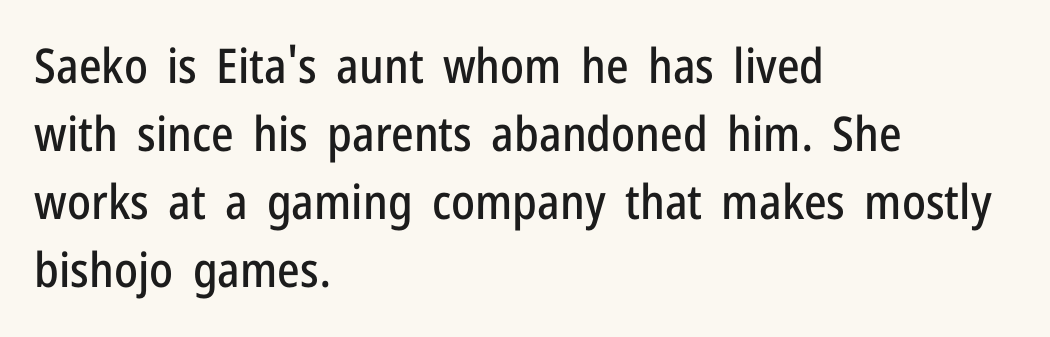
The image shows 48 px condensed sans-serif type, upright; set left-aligned, normal line spacing (1.42x), normal letter spacing, not underlined; low stroke contrast and a medium x-height.
